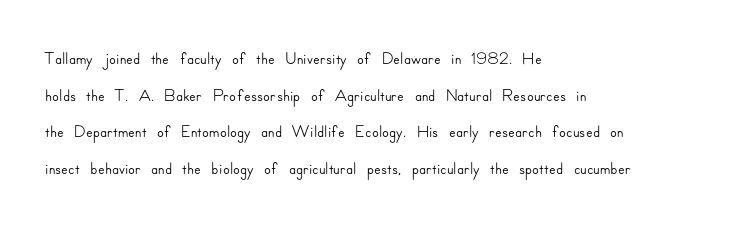
The letters stand straight up with perfectly vertical stems. The tracking reads as untouched default to a designer's eye. Vertical spacing — default. All the whitespace from short lines collects on the right. Bare-footed words on every line.
